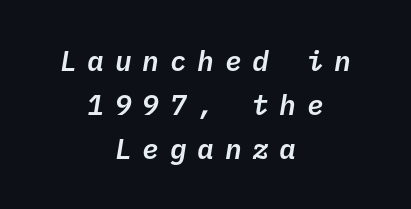
Here the glyphs are tracked loosely, breaking word shapes into spaced letters. The whitespace from short lines is split evenly between both sides. Glance below the letters and you will spot only blank space. Successive baselines arrive at the customary interval. The face used here is monospaced, like something from a code editor.
